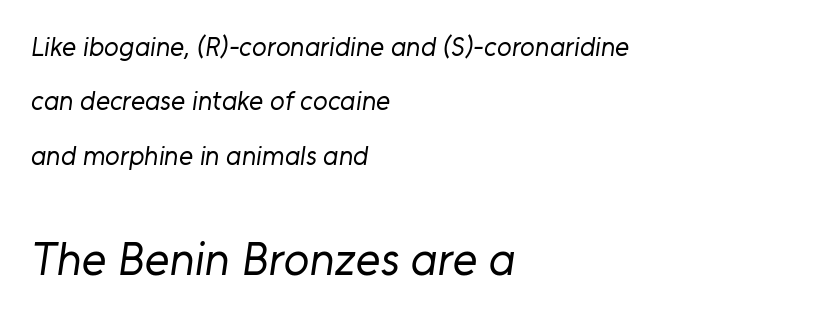
{"serif": "no", "bold": "no", "weight": "regular", "width": "normal", "stroke_contrast": "low", "x_height": "medium", "monospaced": "no", "underline": "no", "align": "left", "line_spacing": "loose", "line_spacing_ratio": 2.01, "letter_spacing": "normal", "letter_spacing_em": 0.0, "larger_block": "second", "size_ratio": 1.74, "glyph_px": 47}
